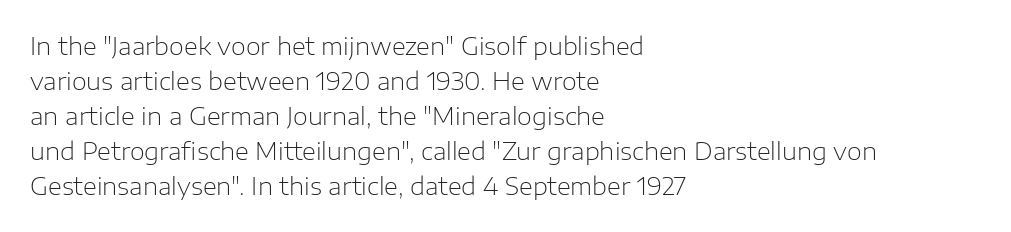
{"italic": "no", "bold": "no", "underline": "no", "align": "left", "line_spacing": "normal", "line_spacing_ratio": 1.46, "letter_spacing": "normal", "letter_spacing_em": 0.0, "glyph_px": 24}
